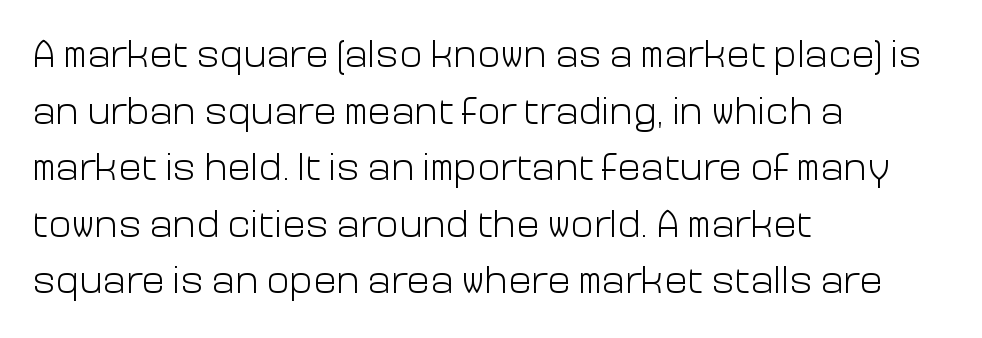
The image shows 39 px light sans-serif type, upright; set left-aligned, normal line spacing (1.45x), normal letter spacing, not underlined; low stroke contrast and a medium x-height.
